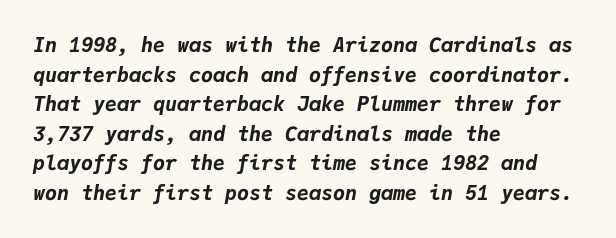
{"italic": "yes", "lean": "right", "slant_degrees": 9, "bold": "yes", "underline": "no", "align": "left", "line_spacing": "normal", "line_spacing_ratio": 1.48, "letter_spacing": "normal", "letter_spacing_em": 0.0, "glyph_px": 20}
